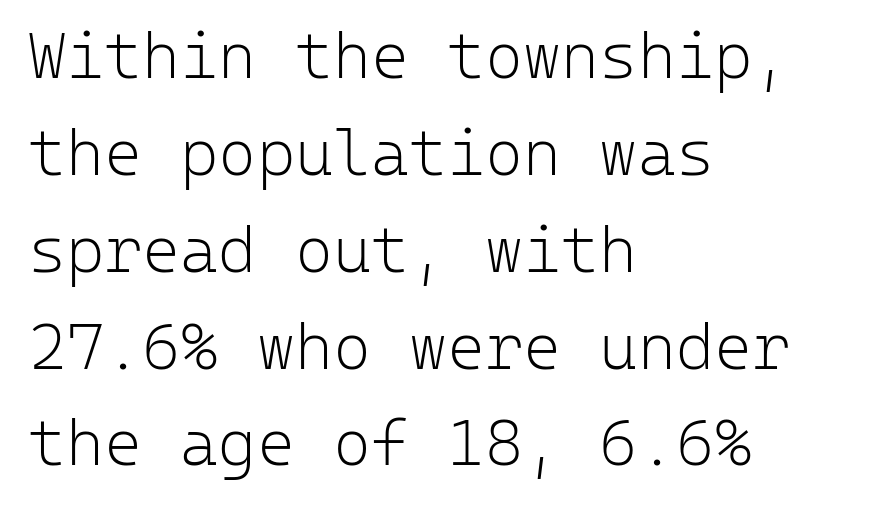
The image shows 65 px light sans-serif type, upright, monospaced; set left-aligned, normal line spacing (1.49x), normal letter spacing, not underlined; low stroke contrast and a medium x-height.
